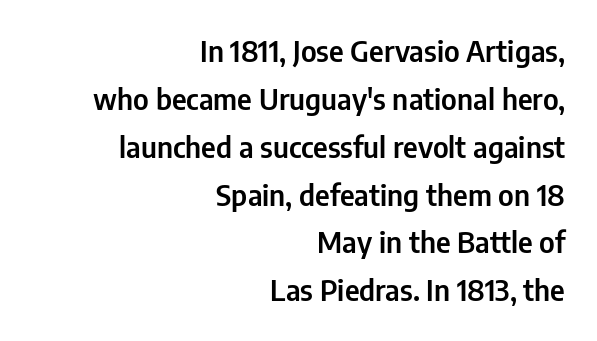
Spacing verdict: proportional, widths tailored to each character. This is sans-serif lettering, the kind often seen on screens and signage. The glyphs are unaccompanied by any horizontal stroke below them. Notice how the stems are strictly vertical — no italics here.
